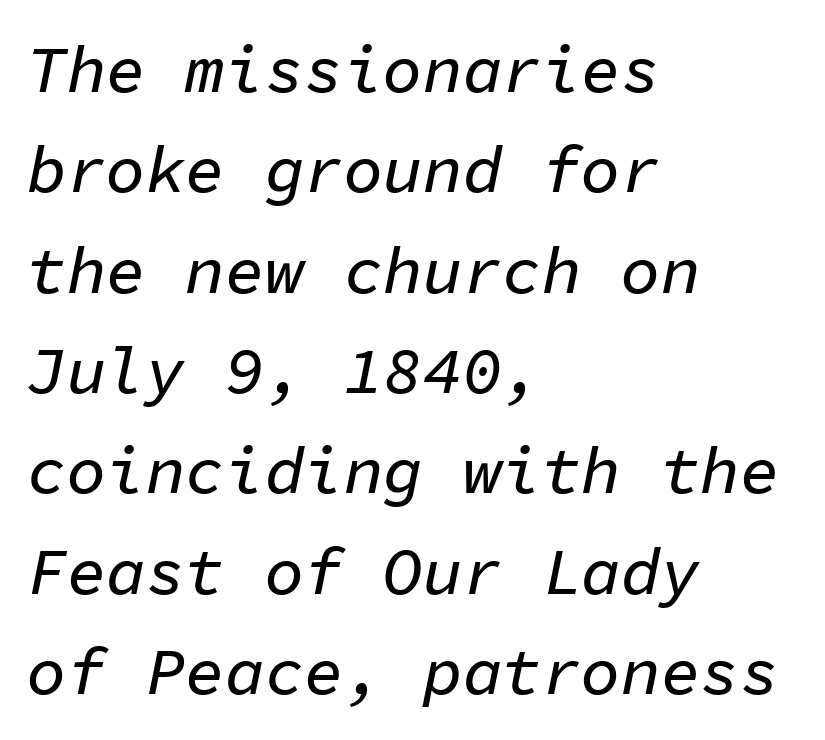
The image shows 66 px text type, italic (leaning right), monospaced; set left-aligned, normal line spacing (1.52x), normal letter spacing, not underlined; low stroke contrast and a medium x-height.
